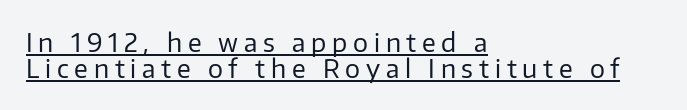
Q: Is the text bold? A: No.
Q: Is the text italic (slanted)? A: No, it is upright.
Q: Is the text underlined? A: Yes.
Q: How is the paragraph aligned? A: Left-aligned.
Q: Is the spacing between letters normal or unusually wide? A: Unusually wide.
Q: Is the spacing between lines tight, normal or loose? A: Tight.
